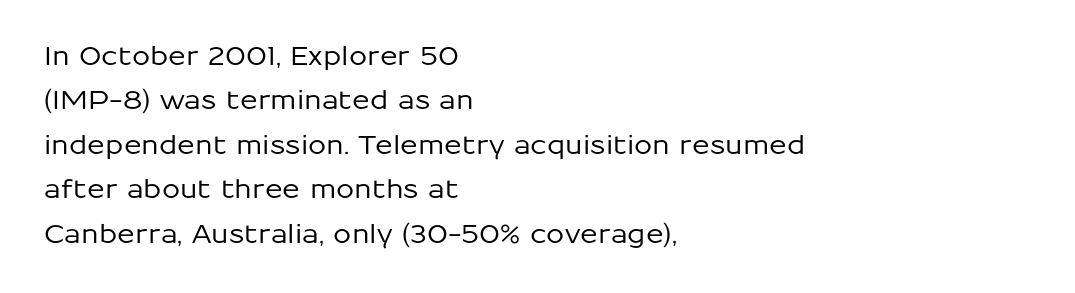
The image shows 26 px text type, upright; set left-aligned, line spacing 1.71x, normal letter spacing, not underlined.
